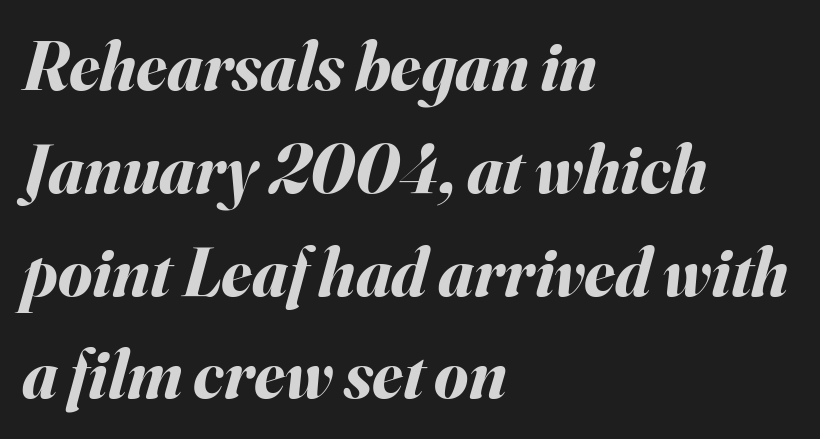
The image shows 69 px bold type, italic (leaning right); set left-aligned, normal line spacing (1.49x), normal letter spacing, not underlined; medium stroke contrast and a small x-height.
